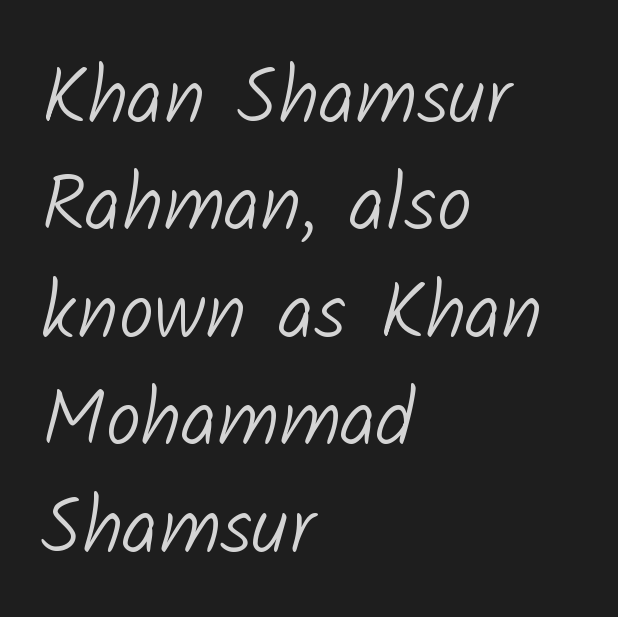
Default kerning and tracking; the words read as compact shapes. Are there feet on the stems? There aren't — it's a sans. Line starts are locked; line ends wander. This rendering features lettering with no underline. This is not heavy type; no bold has been used. A typesetter would call this proportional, since set widths differ per character.
